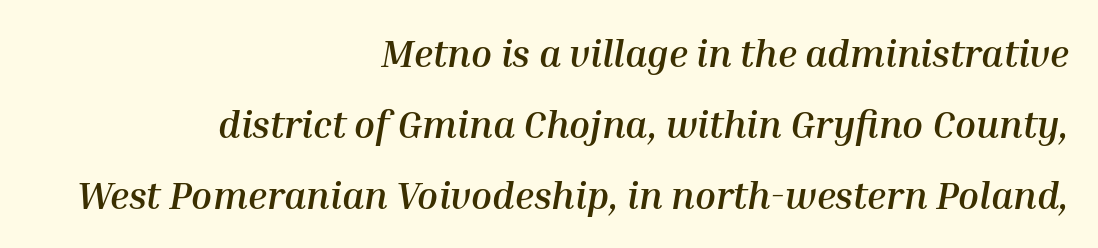
Q: Is the text bold? A: Yes.
Q: Is the text italic (slanted)? A: Yes, it leans right by about 10 degrees.
Q: Is the text underlined? A: No.
Q: How is the paragraph aligned? A: Right-aligned.
Q: Is the spacing between letters normal or unusually wide? A: Normal.
Q: Width (condensed, normal, or wide)? A: Normal.
Q: Stroke contrast? A: Medium.
Q: x-height? A: Medium.
Q: Monospaced? A: No.
